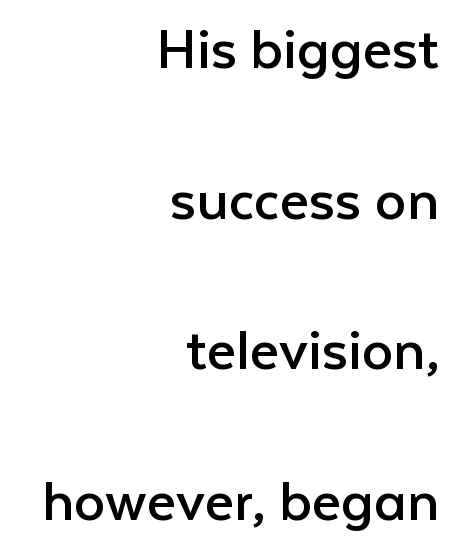
The image shows 63 px regular-weight sans-serif type, upright; set right-aligned, loose line spacing (2.39x), normal letter spacing, not underlined; low stroke contrast and a medium x-height.
